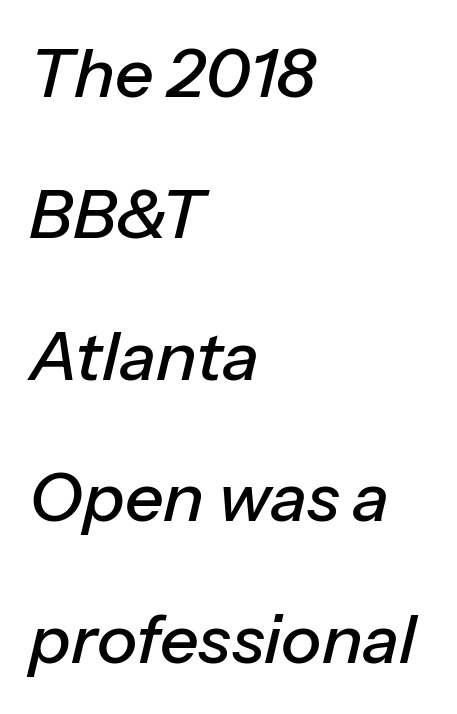
The image shows 68 px text type, italic (leaning right); set left-aligned, loose line spacing (2.08x), normal letter spacing, not underlined; low stroke contrast and a medium x-height.
